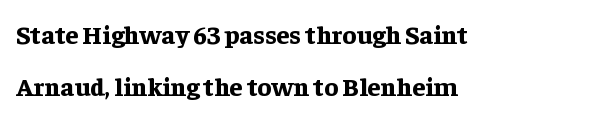
{"italic": "no", "bold": "yes", "underline": "no", "align": "left", "line_spacing": "loose", "line_spacing_ratio": 2.0, "letter_spacing": "normal", "letter_spacing_em": 0.0, "glyph_px": 26}
